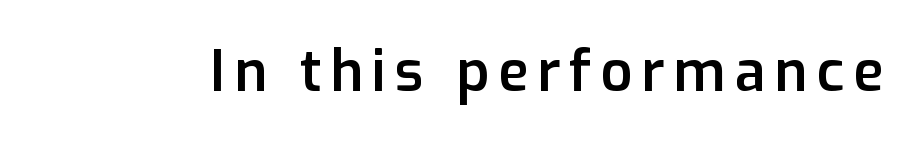
The image shows 56 px semibold sans-serif type, upright; set not underlined; low stroke contrast and a medium x-height.
